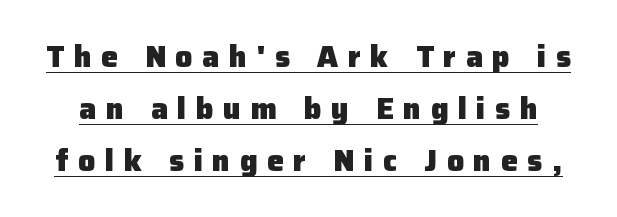
A typesetter would mark this as roman, not italic. Short note: letters widely spaced. Looks like regular typesetting: each glyph gets only the width it needs. This is underlined copy, the kind a proofreader might mark for attention. Each letter's strokes conclude bluntly, with no projecting serifs. I'd describe the lettering as bold — thick and assertive.
